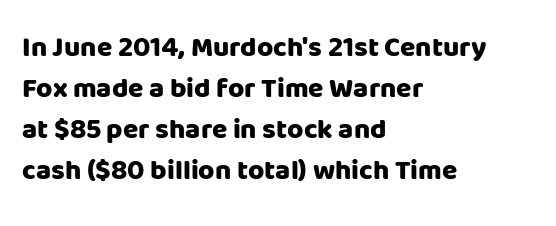
The image shows 28 px heavy sans-serif type, upright; set left-aligned, normal line spacing (1.47x), normal letter spacing, not underlined; low stroke contrast and a large x-height.
